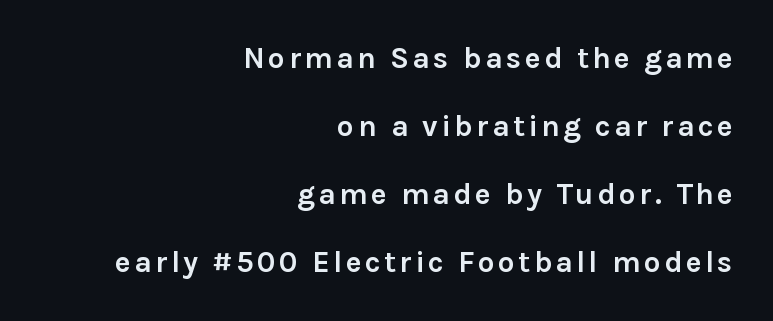
{"serif": "no", "italic": "no", "bold": "yes", "weight": "semibold", "width": "normal", "stroke_contrast": "low", "x_height": "medium", "monospaced": "no", "underline": "no", "align": "right", "line_spacing": "loose", "line_spacing_ratio": 2.27, "glyph_px": 30}
